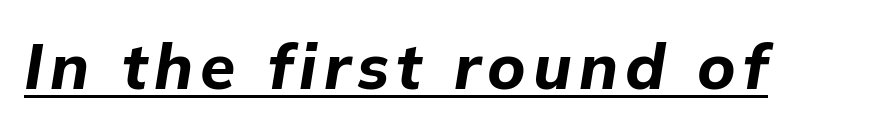
Q: Is the text bold? A: Yes.
Q: Is the text italic (slanted)? A: Yes, it leans right by about 9 degrees.
Q: Is the text underlined? A: Yes.
Q: Width (condensed, normal, or wide)? A: Normal.
Q: Stroke contrast? A: Low.
Q: x-height? A: Medium.
Q: Monospaced? A: No.
